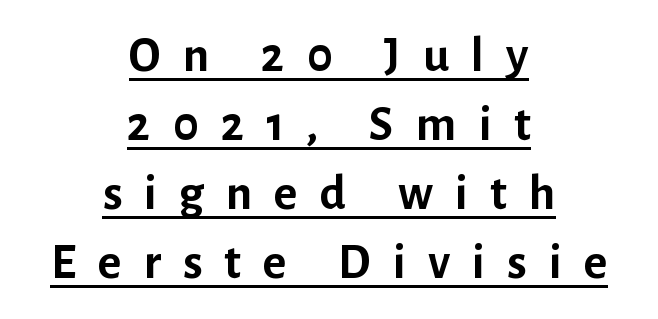
{"serif": "no", "italic": "no", "bold": "yes", "weight": "semibold", "width": "normal", "stroke_contrast": "low", "x_height": "medium", "monospaced": "no", "underline": "yes", "align": "center", "line_spacing": "normal", "line_spacing_ratio": 1.38, "letter_spacing": "wide", "letter_spacing_em": 0.44, "glyph_px": 50}
